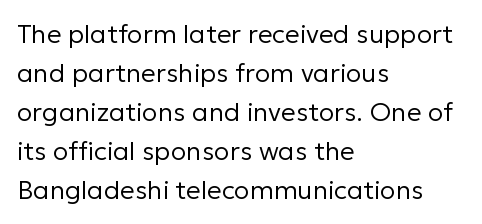
The image shows 26 px text type, upright; set left-aligned, normal line spacing (1.5x), normal letter spacing, not underlined.
